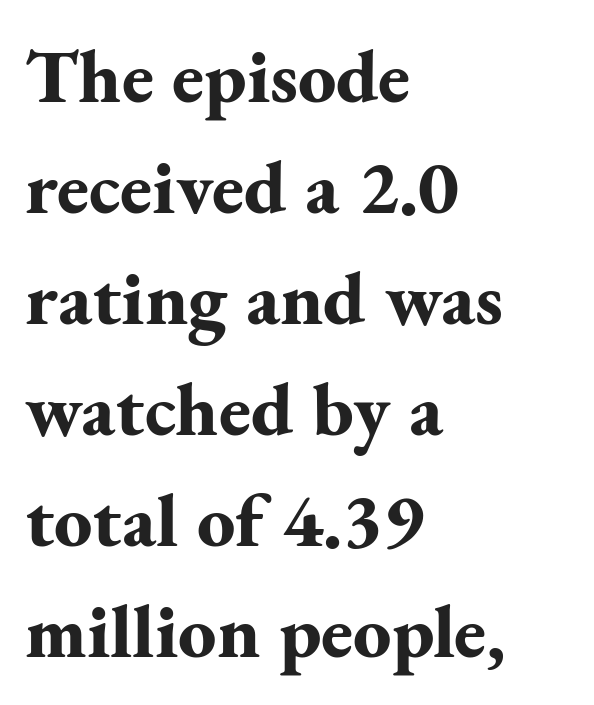
The image shows 76 px bold serif type, upright; set left-aligned, normal line spacing (1.46x), normal letter spacing, not underlined; medium stroke contrast and a small x-height.
